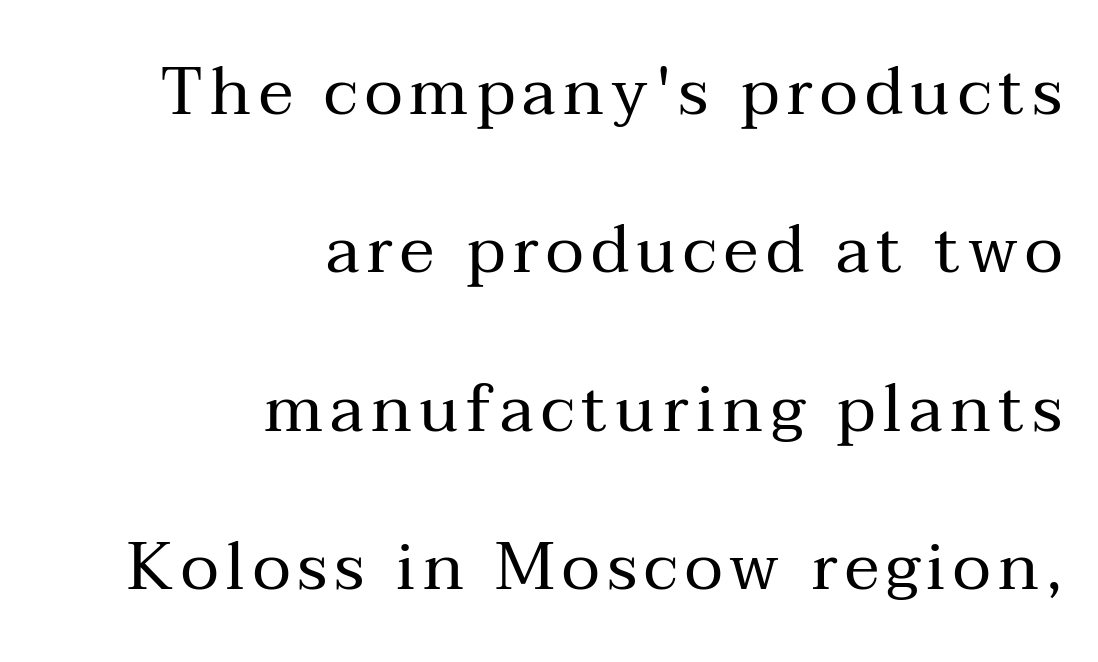
Q: Is the text bold? A: No.
Q: Is the text italic (slanted)? A: No, it is upright.
Q: Is the typeface a serif or a sans-serif typeface? A: Serif.
Q: Is the text underlined? A: No.
Q: How is the paragraph aligned? A: Right-aligned.
Q: Is the spacing between lines tight, normal or loose? A: Loose.
Q: Width (condensed, normal, or wide)? A: Normal.
Q: Stroke contrast? A: Medium.
Q: x-height? A: Medium.
Q: Monospaced? A: No.
